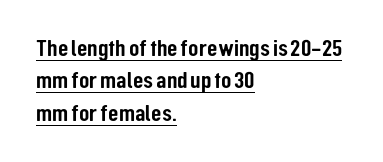
The lines sit at an ordinary, default distance from one another. This rendering leaves character spacing at its baseline value. Underlined type. Tall strokes in this sample are plumb rather than angled.
